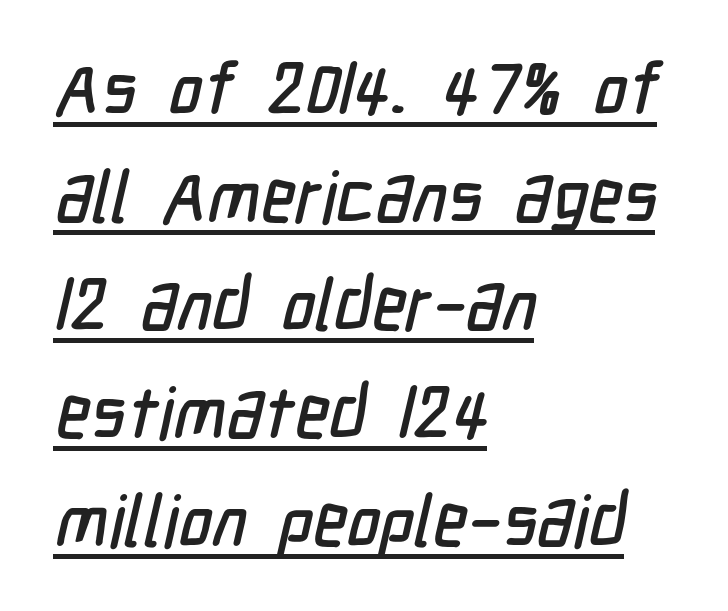
The image shows 72 px condensed sans-serif type; set left-aligned, normal line spacing (1.5x), normal letter spacing, underlined; low stroke contrast and a medium x-height.
